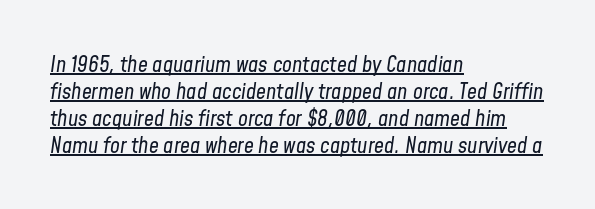
Q: Is the text bold? A: No.
Q: Is the text italic (slanted)? A: Yes, it leans right by about 8 degrees.
Q: Is the text underlined? A: Yes.
Q: How is the paragraph aligned? A: Left-aligned.
Q: Is the spacing between letters normal or unusually wide? A: Normal.
